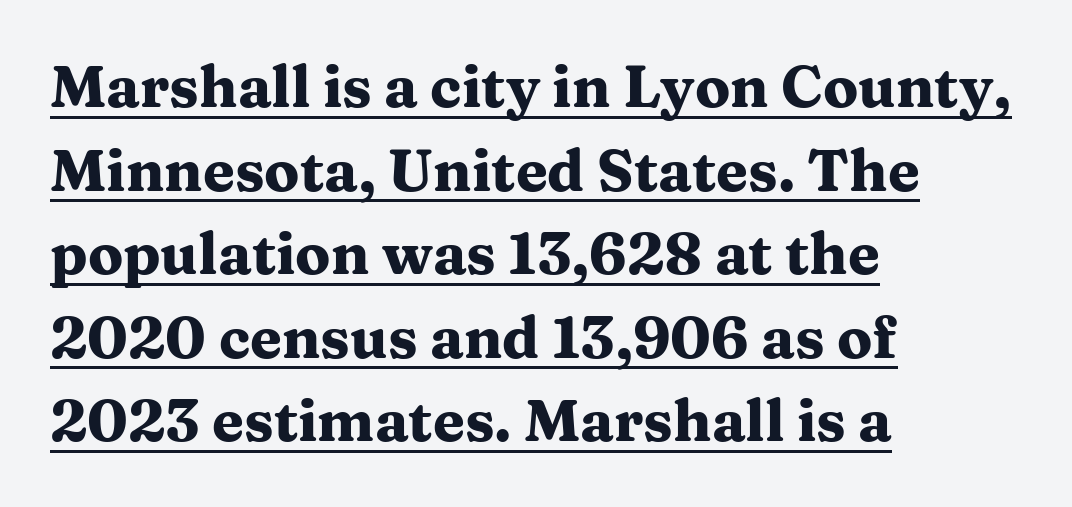
{"serif": "yes", "italic": "no", "bold": "yes", "weight": "heavy", "width": "wide", "stroke_contrast": "medium", "x_height": "medium", "monospaced": "no", "underline": "yes", "align": "left", "line_spacing": "normal", "line_spacing_ratio": 1.44, "letter_spacing": "normal", "letter_spacing_em": 0.0, "glyph_px": 58}
